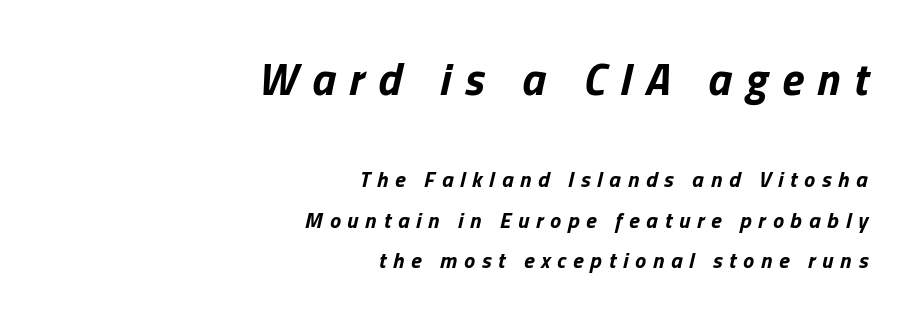
Students, this is bold: see how much ink each stroke carries. Looking at the ascenders, they clearly lean. Leftover space on each line is placed entirely before the opening word. The passage shown has open, widely tracked lettering throughout.
